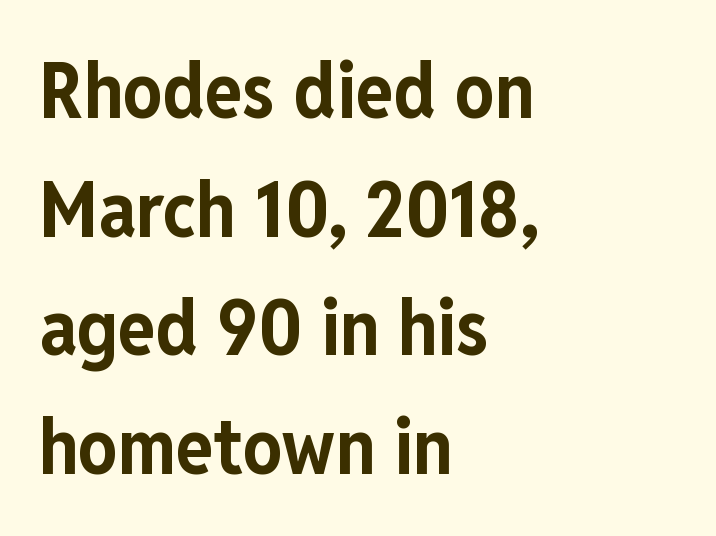
{"serif": "no", "italic": "no", "bold": "yes", "weight": "bold", "width": "condensed", "stroke_contrast": "low", "x_height": "medium", "monospaced": "no", "underline": "no", "align": "left", "line_spacing": "normal", "line_spacing_ratio": 1.52, "letter_spacing": "normal", "letter_spacing_em": 0.0, "glyph_px": 78}
